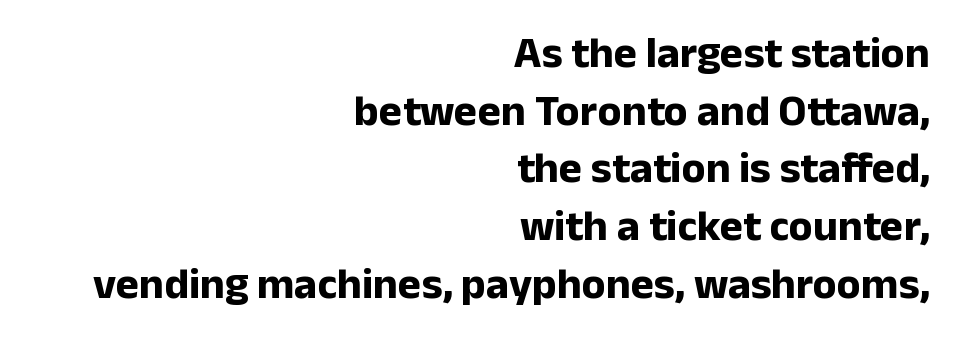
The image shows 44 px bold sans-serif type, upright; set right-aligned, normal line spacing (1.31x), normal letter spacing, not underlined; low stroke contrast and a medium x-height.
